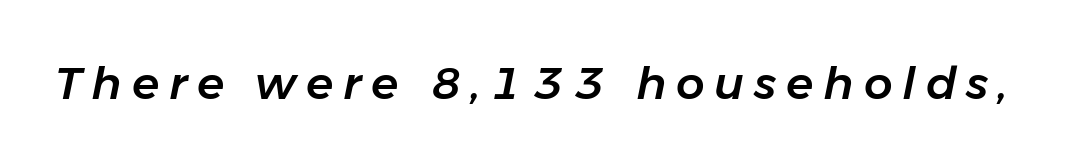
The image shows 45 px text type, italic (leaning right); set unusually wide letter spacing (+0.22 em), not underlined; low stroke contrast and a medium x-height.
